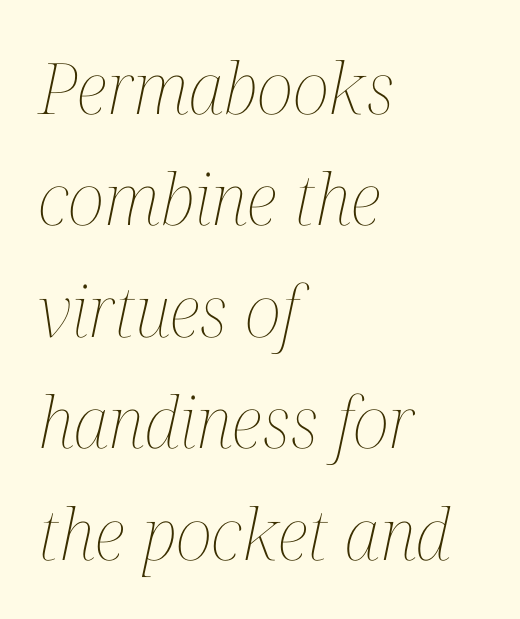
Here the glyphs are tracked normally, forming tight word shapes. The rendering applies a slant to the glyphs. Here the designer chose a conventional face with non-uniform glyph widths. Compared with a centered layout, this one pins lines to the left instead. Rule under the text: the space is simply empty.
